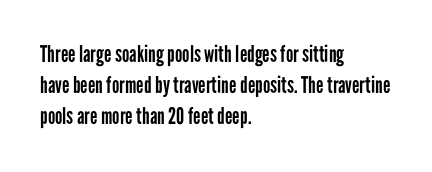
{"italic": "no", "bold": "no", "underline": "no", "align": "left", "line_spacing": "normal", "line_spacing_ratio": 1.35, "letter_spacing": "normal", "letter_spacing_em": 0.0, "glyph_px": 23}
